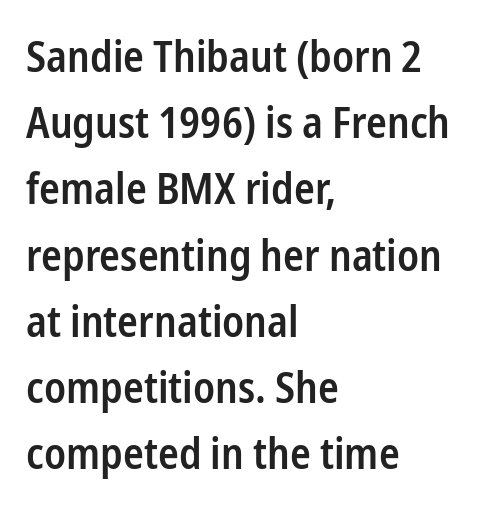
Q: Is the text bold? A: Semi-bold.
Q: Is the text italic (slanted)? A: No, it is upright.
Q: Is the typeface a serif or a sans-serif typeface? A: Sans-serif.
Q: Is the text underlined? A: No.
Q: How is the paragraph aligned? A: Left-aligned.
Q: Is the spacing between letters normal or unusually wide? A: Normal.
Q: Is the spacing between lines tight, normal or loose? A: Normal.
Q: Width (condensed, normal, or wide)? A: Condensed.
Q: Stroke contrast? A: Low.
Q: x-height? A: Medium.
Q: Monospaced? A: No.
